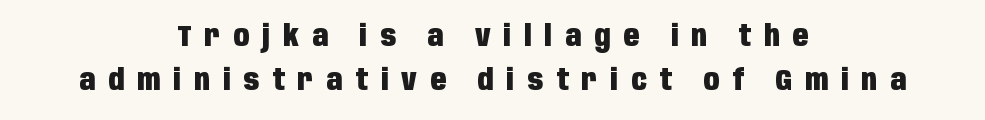
{"serif": "no", "italic": "no", "bold": "yes", "weight": "heavy", "width": "condensed", "stroke_contrast": "low", "x_height": "large", "monospaced": "no", "underline": "no", "align": "center", "line_spacing": "normal", "line_spacing_ratio": 1.52, "letter_spacing": "wide", "letter_spacing_em": 0.45, "glyph_px": 29}
